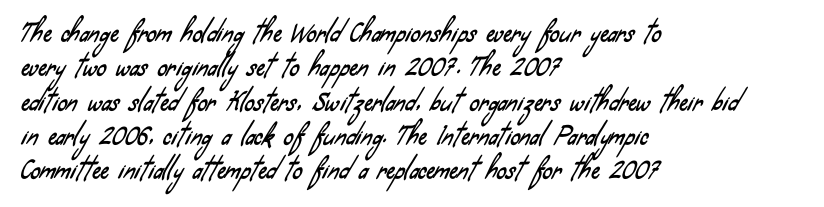
{"underline": "no", "align": "left", "line_spacing": "normal", "line_spacing_ratio": 1.43, "letter_spacing": "normal", "letter_spacing_em": 0.0, "glyph_px": 24}
